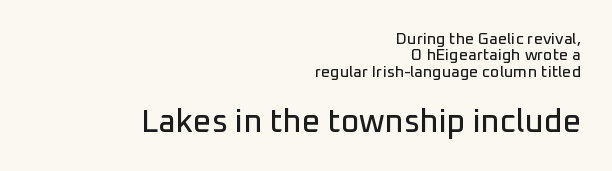
Q: Is the text italic (slanted)? A: No, it is upright.
Q: Is the typeface a serif or a sans-serif typeface? A: Sans-serif.
Q: Is the text underlined? A: No.
Q: How is the paragraph aligned? A: Right-aligned.
Q: Is the spacing between letters normal or unusually wide? A: Normal.
Q: Is the spacing between lines tight, normal or loose? A: Tight.
Q: Which block of text is set in a larger size, the first (top) or the second (bottom)? A: The second (bottom) one.
Q: Width (condensed, normal, or wide)? A: Normal.
Q: Stroke contrast? A: Low.
Q: x-height? A: Medium.
Q: Monospaced? A: No.
